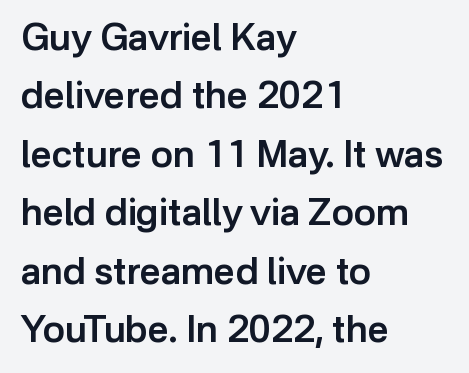
{"serif": "no", "italic": "no", "bold": "semi", "weight": "semibold", "width": "normal", "stroke_contrast": "low", "x_height": "medium", "monospaced": "no", "underline": "no", "align": "left", "line_spacing": "normal", "line_spacing_ratio": 1.58, "letter_spacing": "normal", "letter_spacing_em": 0.0, "glyph_px": 37}
